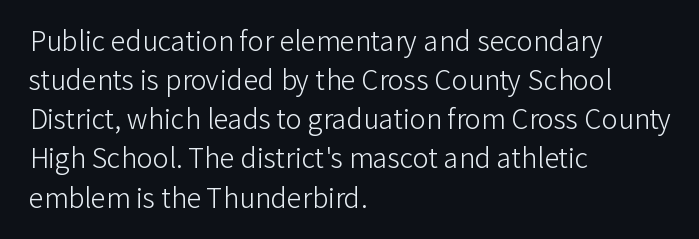
Default kerning and tracking; the words read as compact shapes. No heavy texture on the line: the type isn't bold. A roman cut, with each character standing at attention. Notice how the passage keeps a crisp vertical edge on the left only. Bare-footed words on every line.
